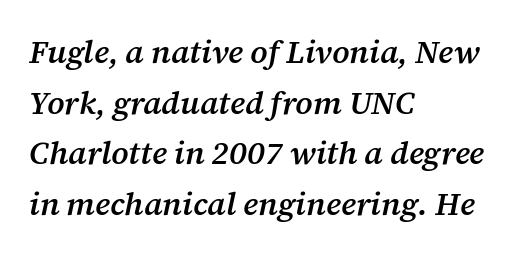
Leading: standard. Spacing between characters is what you'd get straight out of the box. The passage shown is typed in a proportional face where columns would drift. The type family on display is of the serif kind. This rendering uses left alignment, leaving the right contour irregular. How heavy is the stroke? Medium-heavy — a semibold, shy of bold.
